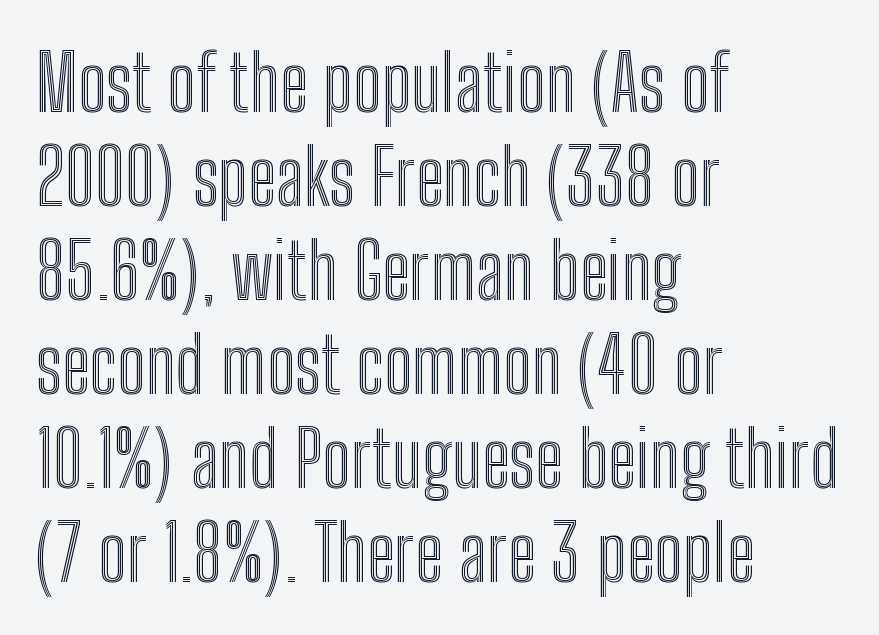
You could call the tracking neutral — neither tight nor loose. Letters rest on an invisible, unmarked baseline. Here the designer chose a conventional face with non-uniform glyph widths. Posture: upright roman. Line starts are locked; line ends wander.
